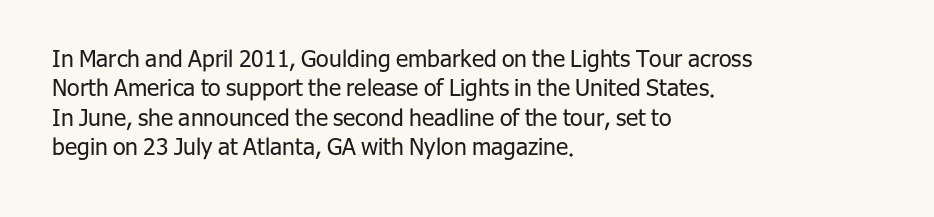
{"italic": "no", "bold": "no", "underline": "no", "align": "left", "line_spacing": "normal", "line_spacing_ratio": 1.28, "letter_spacing": "normal", "letter_spacing_em": 0.0, "glyph_px": 23}
